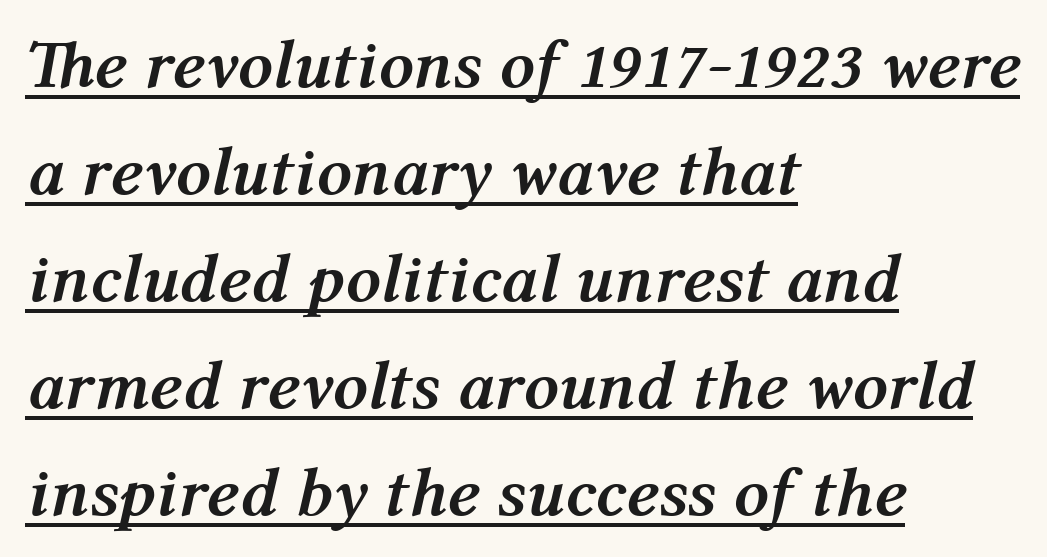
The image shows 69 px semibold type, italic (leaning right); set left-aligned, normal line spacing (1.55x), normal letter spacing, underlined; medium stroke contrast and a medium x-height.
